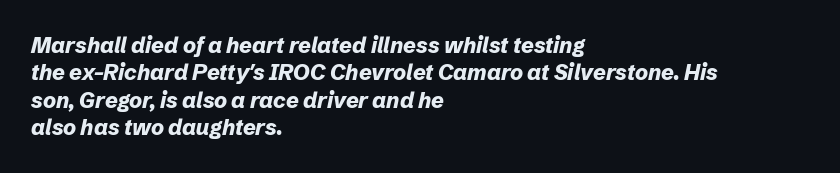
{"italic": "yes", "lean": "right", "slant_degrees": 12, "bold": "yes", "underline": "no", "align": "left", "line_spacing": "normal", "line_spacing_ratio": 1.25, "letter_spacing": "normal", "letter_spacing_em": 0.0, "glyph_px": 22}
